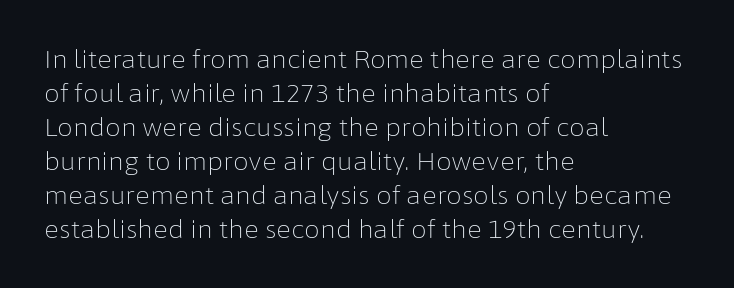
The image shows 25 px text type, upright; set left-aligned, normal line spacing (1.36x), normal letter spacing, not underlined.
